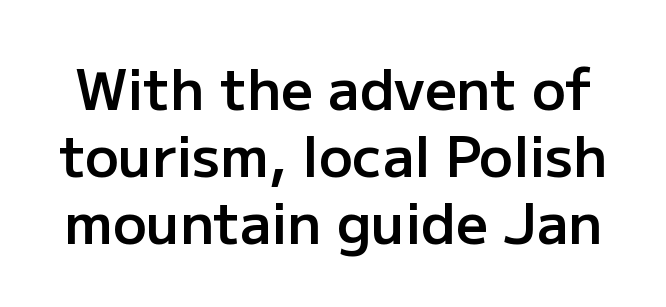
{"serif": "no", "italic": "no", "bold": "semi", "weight": "semibold", "width": "normal", "stroke_contrast": "low", "x_height": "medium", "monospaced": "no", "underline": "no", "line_spacing_ratio": 1.2, "letter_spacing": "normal", "letter_spacing_em": 0.0, "glyph_px": 56}
